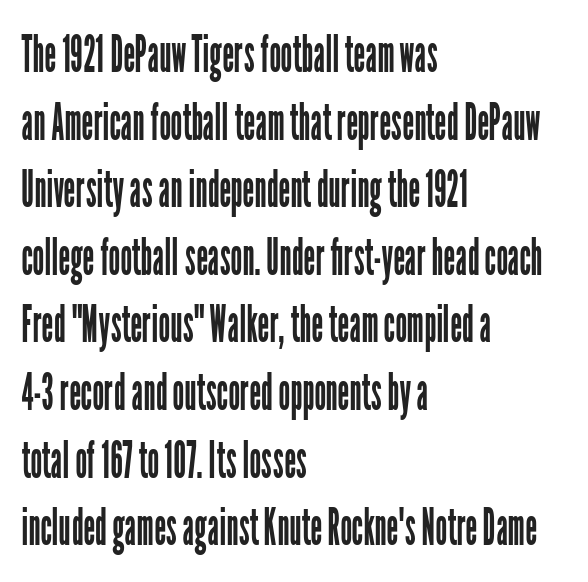
Anything drawn beneath the words? Only blank space. Posture: vertical. Stroke terminals: plain, sans-serif. Spacing between characters is what you'd get straight out of the box. Varying glyph widths throughout — classic text-font behaviour.
